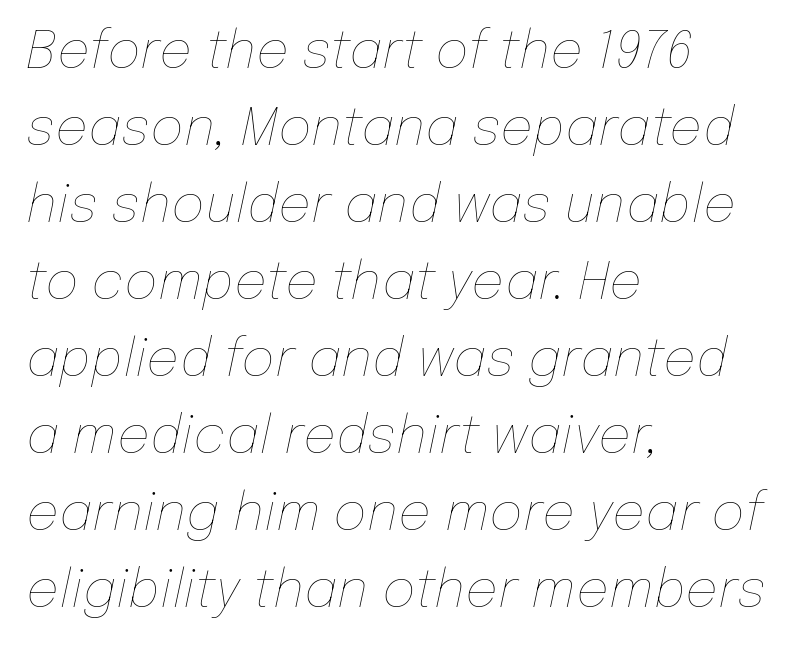
Q: Is the text bold? A: No.
Q: Is the text italic (slanted)? A: Yes, it leans right by about 12 degrees.
Q: Is the text underlined? A: No.
Q: How is the paragraph aligned? A: Left-aligned.
Q: Is the spacing between letters normal or unusually wide? A: Normal.
Q: Is the spacing between lines tight, normal or loose? A: Normal.
Q: Width (condensed, normal, or wide)? A: Normal.
Q: Stroke contrast? A: Low.
Q: x-height? A: Medium.
Q: Monospaced? A: No.
